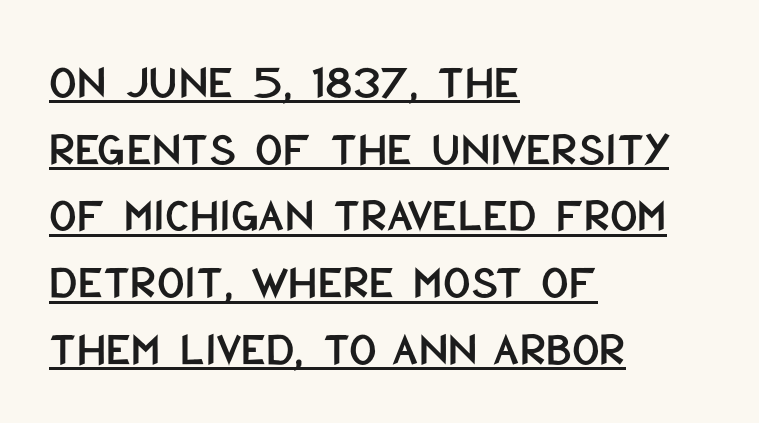
Teacher's note: observe the even left margin — that is flush-left alignment. If you drew a line through each stem, it would be perfectly vertical. This sample uses a sans-serif face. Proportional: the letters do not fall into vertical columns. The face used here is rendered with its standard letterfit.
